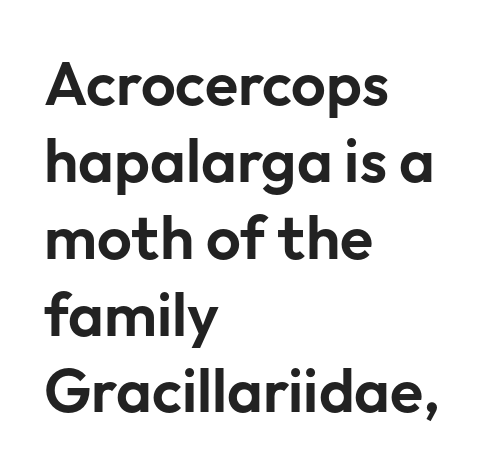
The passage shown is not underscored anywhere. Left-aligned paragraph, ragged on the right. Vertical strokes here are truly vertical. The font family rendered here belongs to the sans-serif group. Between one letter and the next there's only the usual sliver of space. Regarding leading, the lines here are spaced in the standard way.
